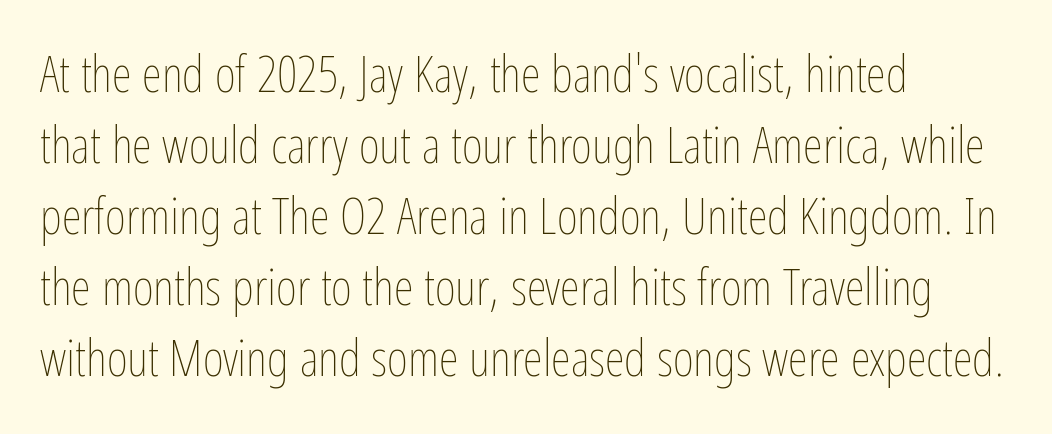
Q: Is the text bold? A: No.
Q: Is the text italic (slanted)? A: No, it is upright.
Q: Is the text underlined? A: No.
Q: How is the paragraph aligned? A: Left-aligned.
Q: Is the spacing between letters normal or unusually wide? A: Normal.
Q: Is the spacing between lines tight, normal or loose? A: Normal.
Q: Width (condensed, normal, or wide)? A: Condensed.
Q: Stroke contrast? A: Low.
Q: x-height? A: Medium.
Q: Monospaced? A: No.
